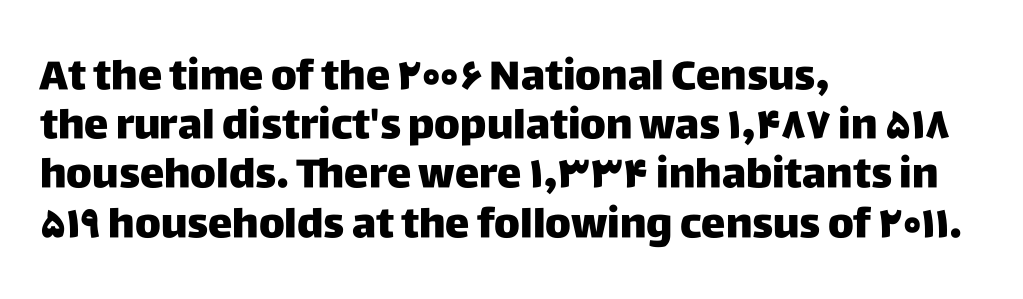
The image shows 41 px sans-serif type, upright; set left-aligned, line spacing 1.2x, normal letter spacing, not underlined; low stroke contrast and a large x-height.
